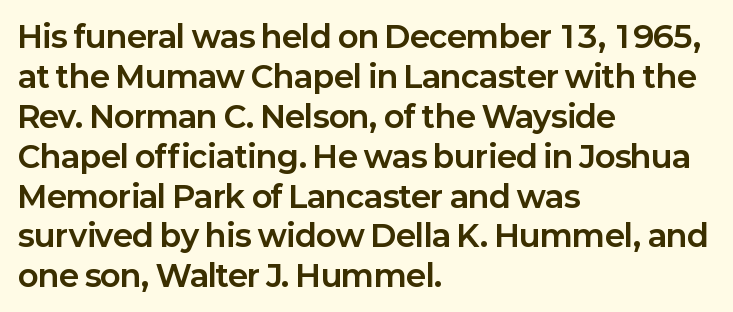
Q: Is the text bold? A: Yes.
Q: Is the text italic (slanted)? A: No, it is upright.
Q: Is the typeface a serif or a sans-serif typeface? A: Sans-serif.
Q: Is the text underlined? A: No.
Q: How is the paragraph aligned? A: Left-aligned.
Q: Is the spacing between letters normal or unusually wide? A: Normal.
Q: Is the spacing between lines tight, normal or loose? A: Normal.
Q: Width (condensed, normal, or wide)? A: Normal.
Q: Stroke contrast? A: Low.
Q: x-height? A: Medium.
Q: Monospaced? A: No.
